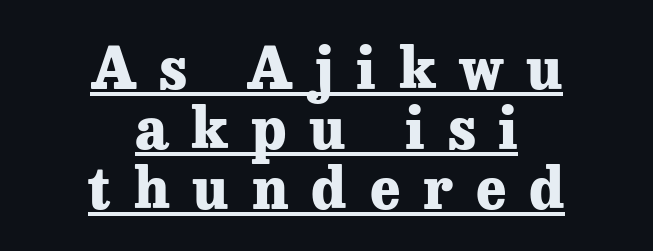
{"serif": "yes", "italic": "no", "bold": "yes", "weight": "heavy", "width": "normal", "stroke_contrast": "low", "x_height": "medium", "monospaced": "no", "underline": "yes", "align": "center", "line_spacing": "tight", "line_spacing_ratio": 1.05, "letter_spacing": "wide", "letter_spacing_em": 0.4, "glyph_px": 57}
